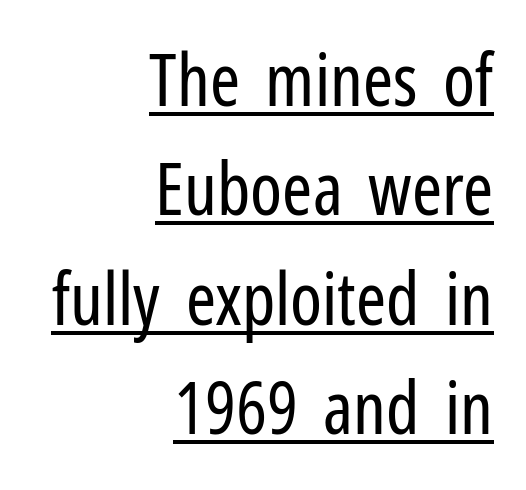
In terms of letterspacing, this is plain default setting. The type sits square on the baseline with zero lean. The designer left line spacing at the default. This rendering uses right alignment, leaving the left contour irregular. Weight class: somewhere from thin through regular. Glance below the letters and you will spot a drawn line.
